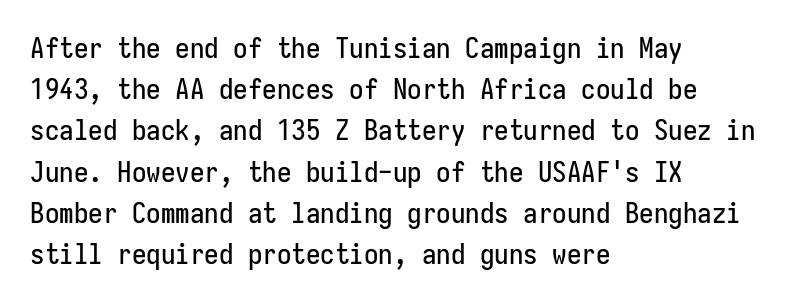
Q: Is the text italic (slanted)? A: No, it is upright.
Q: Is the typeface a serif or a sans-serif typeface? A: Sans-serif.
Q: Is the text underlined? A: No.
Q: How is the paragraph aligned? A: Left-aligned.
Q: Is the spacing between letters normal or unusually wide? A: Normal.
Q: Is the spacing between lines tight, normal or loose? A: Normal.
Q: Width (condensed, normal, or wide)? A: Condensed.
Q: Stroke contrast? A: Low.
Q: x-height? A: Medium.
Q: Monospaced? A: Yes.
